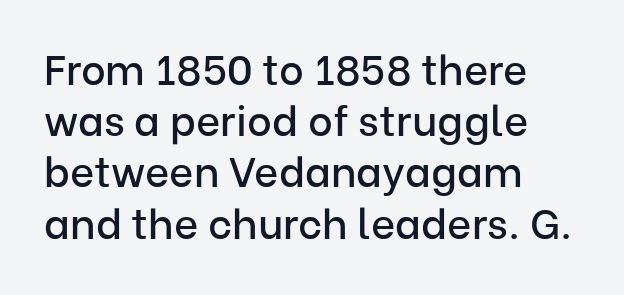
{"serif": "no", "italic": "no", "width": "normal", "stroke_contrast": "low", "x_height": "medium", "monospaced": "no", "underline": "no", "align": "left", "line_spacing_ratio": 1.22, "letter_spacing": "normal", "letter_spacing_em": 0.0, "glyph_px": 42}
